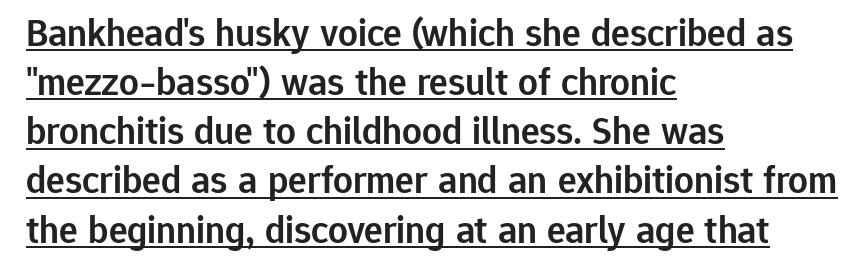
The passage shown is typed in a proportional face where columns would drift. Characters follow at the spacing the type designer built in. The paragraph shown leans on its left margin. Regarding serifs, this sample does without them.
